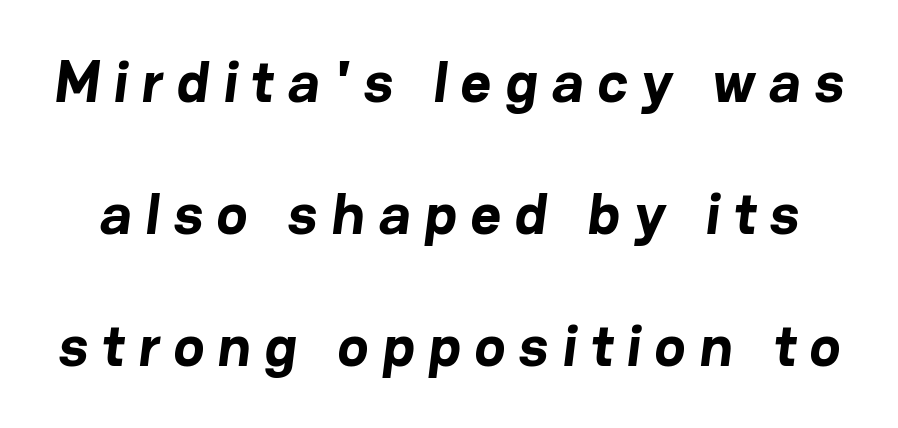
Q: Is the text bold? A: Yes.
Q: Is the typeface a serif or a sans-serif typeface? A: Sans-serif.
Q: Is the text underlined? A: No.
Q: Is the spacing between letters normal or unusually wide? A: Unusually wide.
Q: Is the spacing between lines tight, normal or loose? A: Loose.
Q: Width (condensed, normal, or wide)? A: Normal.
Q: Stroke contrast? A: Low.
Q: x-height? A: Medium.
Q: Monospaced? A: No.
